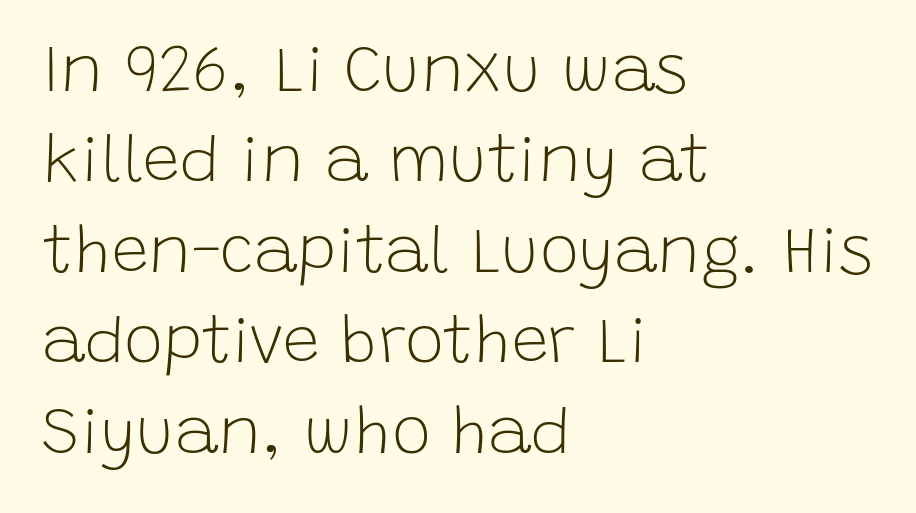
The image shows 66 px light sans-serif type, upright; set left-aligned, normal line spacing (1.37x), normal letter spacing, not underlined; low stroke contrast and a large x-height.
